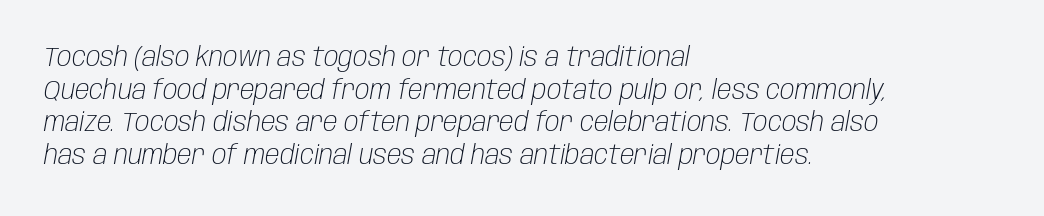
{"italic": "yes", "lean": "right", "slant_degrees": 10, "bold": "no", "underline": "no", "align": "left", "line_spacing_ratio": 1.21, "letter_spacing": "normal", "letter_spacing_em": 0.0, "glyph_px": 27}
